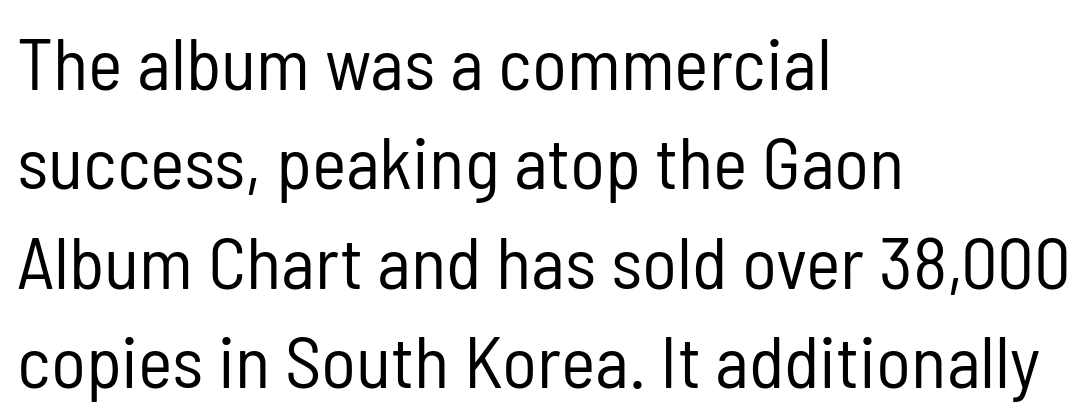
Q: Is the text bold? A: No.
Q: Is the text italic (slanted)? A: No, it is upright.
Q: Is the typeface a serif or a sans-serif typeface? A: Sans-serif.
Q: Is the text underlined? A: No.
Q: How is the paragraph aligned? A: Left-aligned.
Q: Is the spacing between letters normal or unusually wide? A: Normal.
Q: Is the spacing between lines tight, normal or loose? A: Normal.
Q: Width (condensed, normal, or wide)? A: Condensed.
Q: Stroke contrast? A: Low.
Q: x-height? A: Medium.
Q: Monospaced? A: No.
